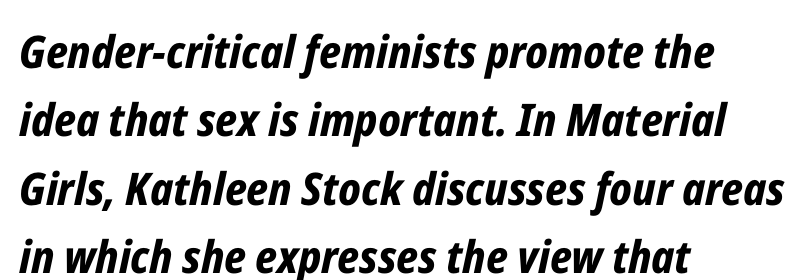
{"italic": "yes", "lean": "right", "slant_degrees": 12, "bold": "yes", "weight": "bold", "width": "condensed", "stroke_contrast": "low", "x_height": "medium", "monospaced": "no", "underline": "no", "align": "left", "line_spacing": "normal", "line_spacing_ratio": 1.52, "letter_spacing": "normal", "letter_spacing_em": 0.0, "glyph_px": 45}
